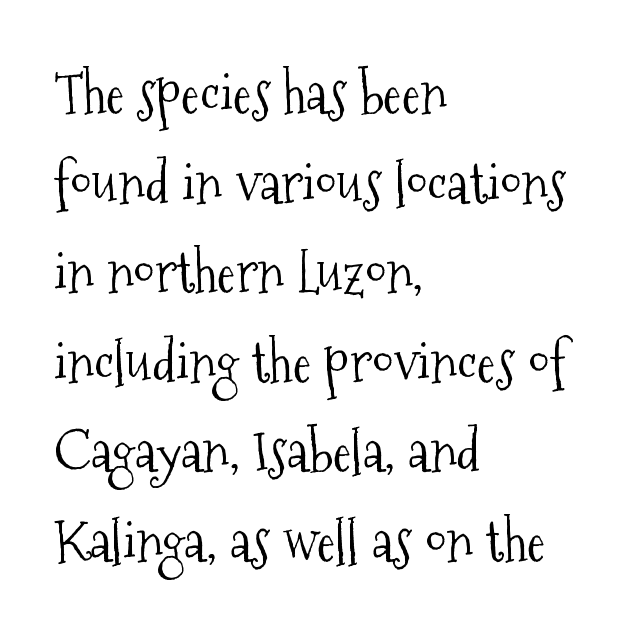
{"serif": "yes", "italic": "no", "bold": "no", "weight": "light", "width": "condensed", "stroke_contrast": "medium", "x_height": "medium", "monospaced": "no", "underline": "no", "align": "left", "line_spacing": "normal", "line_spacing_ratio": 1.6, "letter_spacing": "normal", "letter_spacing_em": 0.0, "glyph_px": 56}
